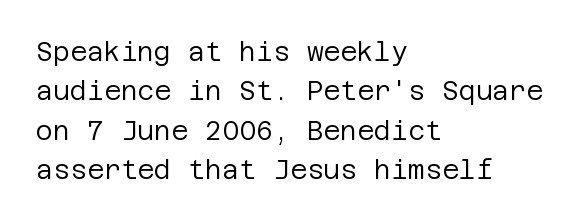
The image shows 26 px text type, upright; set left-aligned, normal line spacing (1.51x), normal letter spacing, not underlined.
